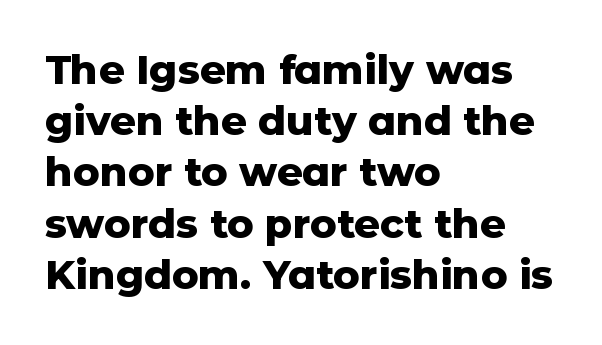
Q: Is the text bold? A: Yes.
Q: Is the text italic (slanted)? A: No, it is upright.
Q: Is the typeface a serif or a sans-serif typeface? A: Sans-serif.
Q: Is the text underlined? A: No.
Q: How is the paragraph aligned? A: Left-aligned.
Q: Is the spacing between letters normal or unusually wide? A: Normal.
Q: Is the spacing between lines tight, normal or loose? A: Normal.
Q: Width (condensed, normal, or wide)? A: Normal.
Q: Stroke contrast? A: Low.
Q: x-height? A: Medium.
Q: Monospaced? A: No.
